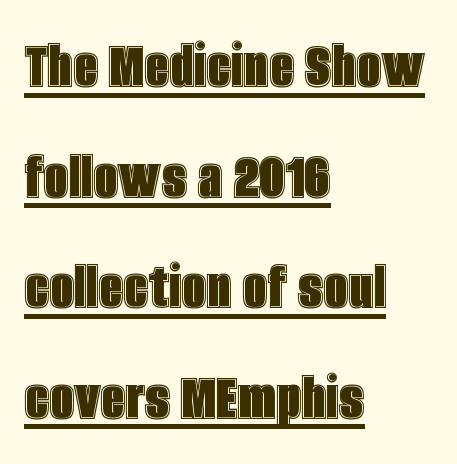
Characters remain perfectly vertical along every line. The sample's only ornament is a line tracing under the words. The lines in this sample share a left origin and differ only in where they stop. Each new line begins a customary step beneath the previous one.
